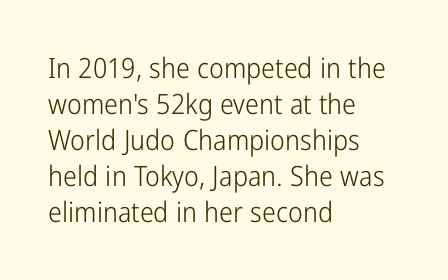
Q: Is the text bold? A: No.
Q: Is the text italic (slanted)? A: No, it is upright.
Q: Is the typeface a serif or a sans-serif typeface? A: Sans-serif.
Q: Is the text underlined? A: No.
Q: How is the paragraph aligned? A: Left-aligned.
Q: Is the spacing between letters normal or unusually wide? A: Normal.
Q: Is the spacing between lines tight, normal or loose? A: Normal.
Q: Width (condensed, normal, or wide)? A: Condensed.
Q: Stroke contrast? A: Low.
Q: x-height? A: Medium.
Q: Monospaced? A: No.
